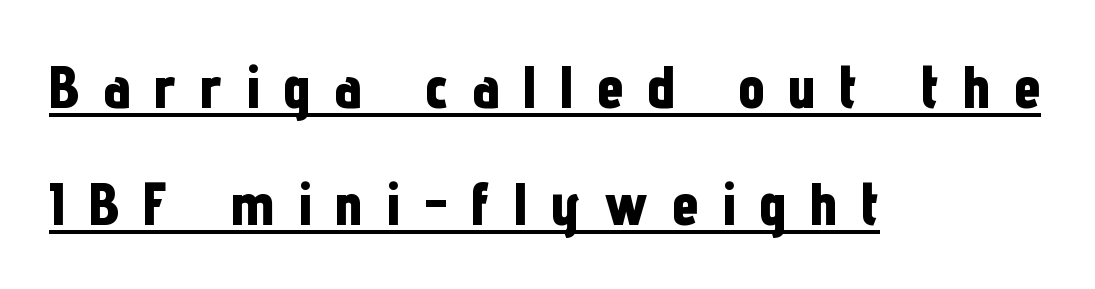
{"serif": "no", "italic": "no", "bold": "yes", "weight": "bold", "width": "condensed", "stroke_contrast": "low", "x_height": "medium", "monospaced": "no", "underline": "yes", "align": "left", "line_spacing": "loose", "line_spacing_ratio": 1.91, "letter_spacing": "wide", "letter_spacing_em": 0.38, "glyph_px": 61}
